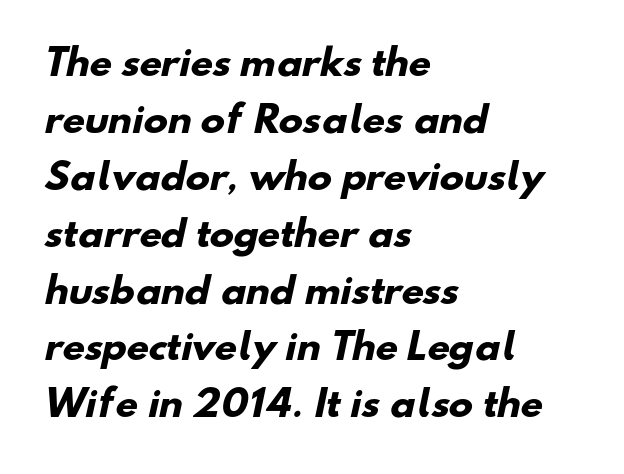
Q: Is the text bold? A: Yes.
Q: Is the typeface a serif or a sans-serif typeface? A: Sans-serif.
Q: Is the text underlined? A: No.
Q: How is the paragraph aligned? A: Left-aligned.
Q: Is the spacing between letters normal or unusually wide? A: Normal.
Q: Is the spacing between lines tight, normal or loose? A: Normal.
Q: Width (condensed, normal, or wide)? A: Normal.
Q: Stroke contrast? A: Low.
Q: x-height? A: Small.
Q: Monospaced? A: No.
